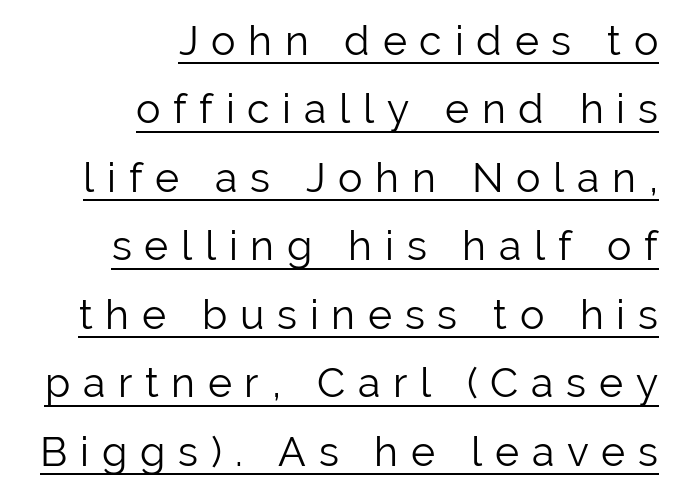
Q: Is the text bold? A: No.
Q: Is the text italic (slanted)? A: No, it is upright.
Q: Is the typeface a serif or a sans-serif typeface? A: Sans-serif.
Q: Is the text underlined? A: Yes.
Q: How is the paragraph aligned? A: Right-aligned.
Q: Is the spacing between letters normal or unusually wide? A: Unusually wide.
Q: Is the spacing between lines tight, normal or loose? A: Normal.
Q: Width (condensed, normal, or wide)? A: Normal.
Q: Stroke contrast? A: Low.
Q: x-height? A: Medium.
Q: Monospaced? A: No.
